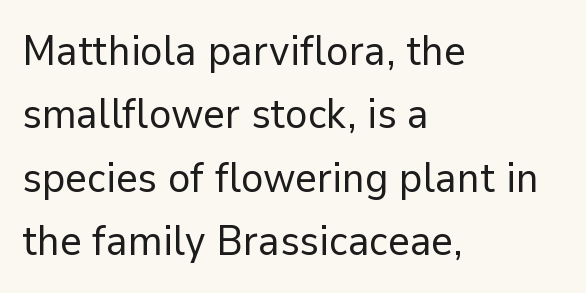
The image shows 42 px regular-weight sans-serif type, upright; set left-aligned, normal line spacing (1.51x), normal letter spacing, not underlined; low stroke contrast and a medium x-height.
